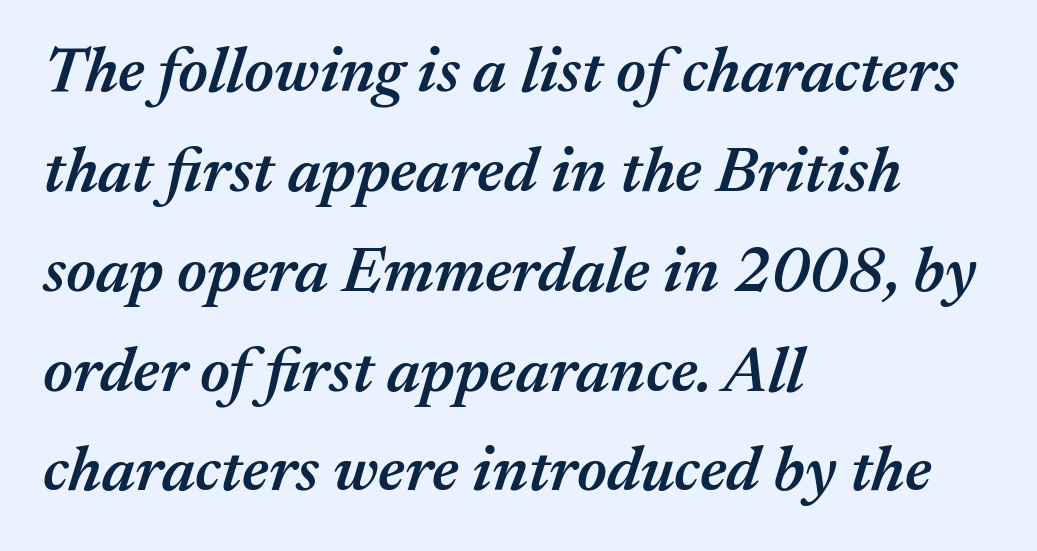
{"italic": "yes", "lean": "right", "slant_degrees": 17, "bold": "semi", "weight": "semibold", "width": "normal", "stroke_contrast": "medium", "x_height": "medium", "monospaced": "no", "underline": "no", "align": "left", "line_spacing": "normal", "line_spacing_ratio": 1.56, "letter_spacing": "normal", "letter_spacing_em": 0.0, "glyph_px": 64}
